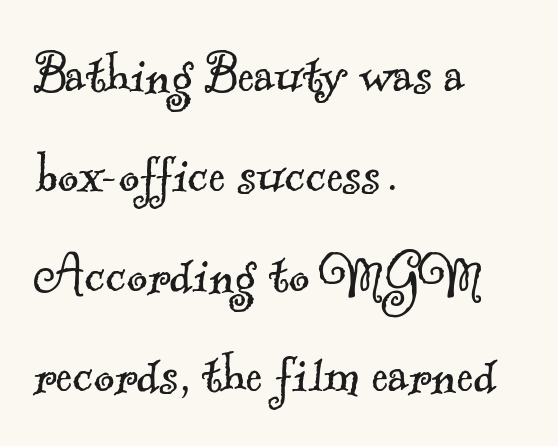
The image shows 64 px light serif type; set left-aligned, normal line spacing (1.56x), normal letter spacing, not underlined; a small x-height.
